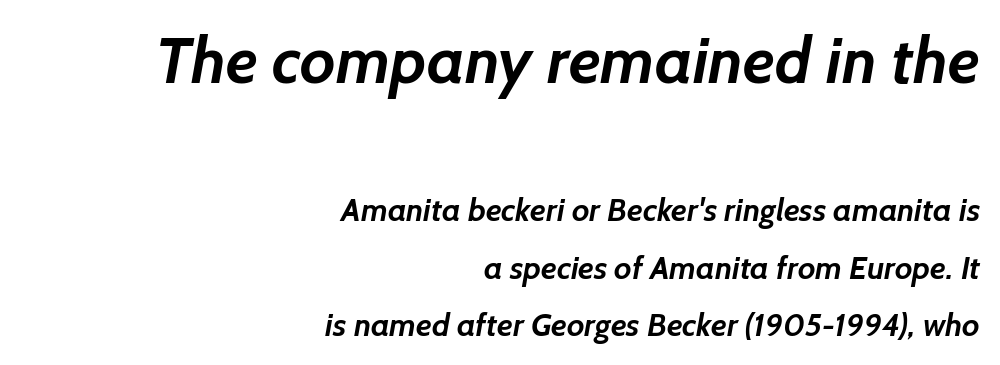
Q: Is the text bold? A: Yes.
Q: Is the typeface a serif or a sans-serif typeface? A: Sans-serif.
Q: Is the text underlined? A: No.
Q: How is the paragraph aligned? A: Right-aligned.
Q: Is the spacing between letters normal or unusually wide? A: Normal.
Q: Which block of text is set in a larger size, the first (top) or the second (bottom)? A: The first (top) one.
Q: Width (condensed, normal, or wide)? A: Normal.
Q: Stroke contrast? A: Low.
Q: x-height? A: Medium.
Q: Monospaced? A: No.
